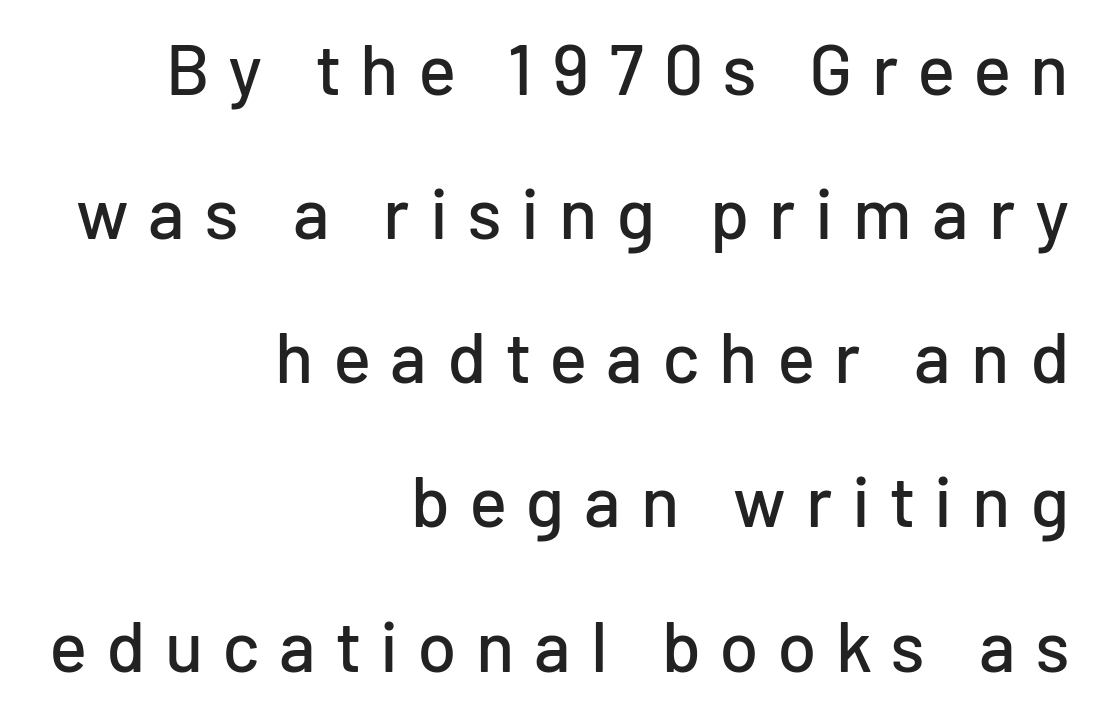
Regarding serifs, this sample does without them. The rendering anchors every line to the right-hand side. Rule under the text: the space is simply empty. Every stem runs plumb, perpendicular to the baseline. Observe the wide spacing: letters keep a clear distance from each other.
